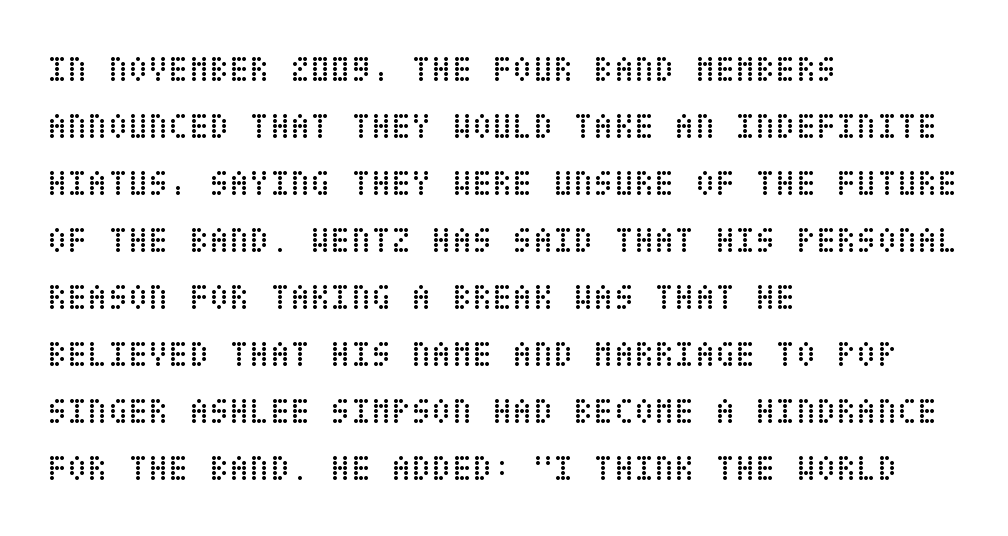
{"italic": "no", "bold": "no", "weight": "regular", "width": "condensed", "stroke_contrast": "low", "x_height": "large", "underline": "no", "align": "left", "line_spacing": "normal", "line_spacing_ratio": 1.54, "letter_spacing": "normal", "letter_spacing_em": 0.0, "glyph_px": 37}
